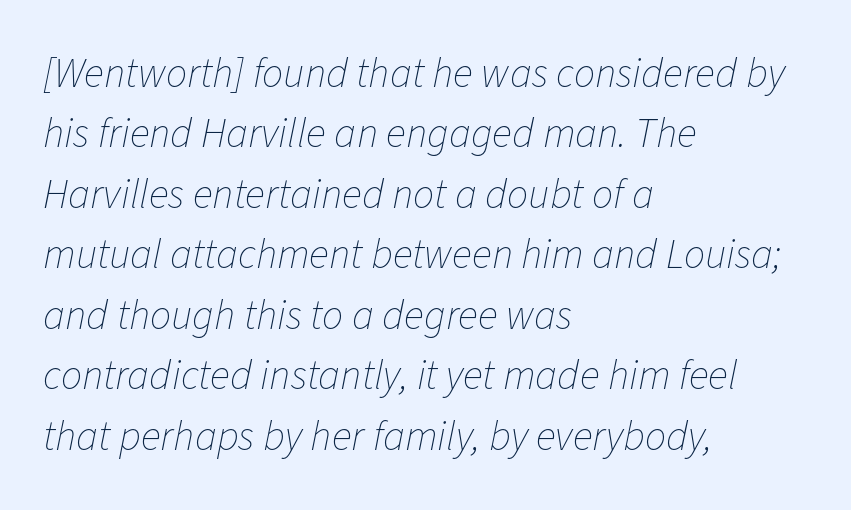
{"italic": "yes", "lean": "right", "slant_degrees": 11, "bold": "no", "weight": "thin", "width": "normal", "stroke_contrast": "low", "x_height": "medium", "monospaced": "no", "underline": "no", "align": "left", "line_spacing": "normal", "line_spacing_ratio": 1.44, "letter_spacing": "normal", "letter_spacing_em": 0.0, "glyph_px": 42}
